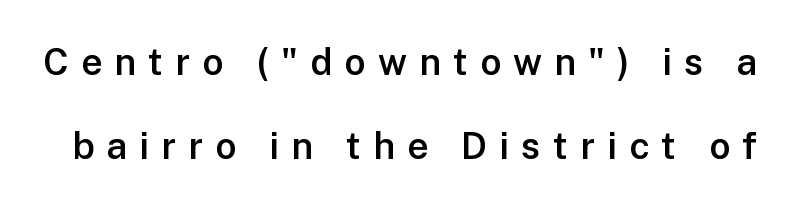
{"serif": "no", "italic": "no", "bold": "semi", "weight": "semibold", "width": "normal", "stroke_contrast": "low", "x_height": "medium", "monospaced": "no", "underline": "no", "line_spacing": "loose", "line_spacing_ratio": 2.26, "letter_spacing": "wide", "letter_spacing_em": 0.33, "glyph_px": 37}
